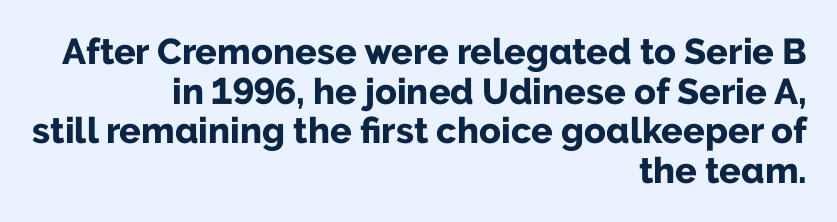
You could call the tracking neutral — neither tight nor loose. Layout note: lines flush right. Bare-footed words on every line. The rendering uses a bold face; every stroke is thick and dark.
